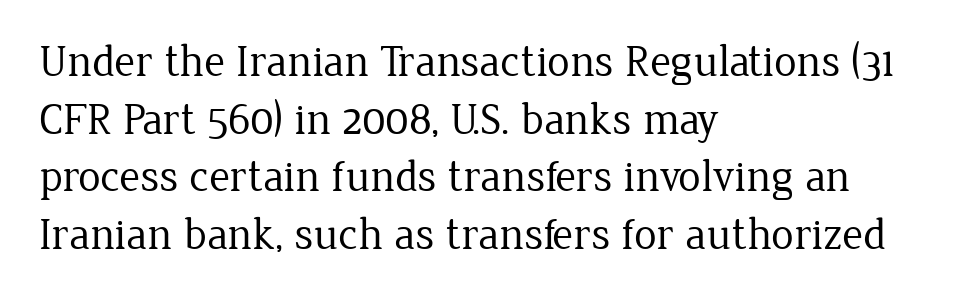
{"serif": "yes", "italic": "no", "bold": "no", "weight": "regular", "width": "normal", "stroke_contrast": "low", "x_height": "medium", "monospaced": "no", "underline": "no", "align": "left", "line_spacing": "normal", "line_spacing_ratio": 1.28, "letter_spacing": "normal", "letter_spacing_em": 0.0, "glyph_px": 45}
